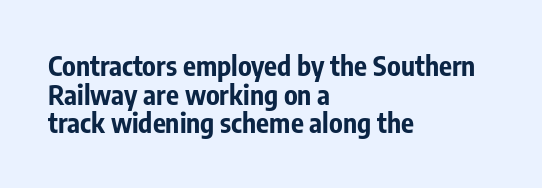
Each row of text sits above clean, open space. These words are printed bold, with thick strokes throughout. If you drew a ruler down the left edge, every line would touch it. The lines are packed closely together with very little leading.
